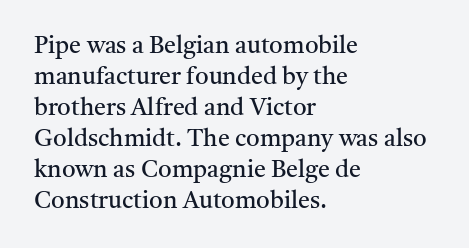
The image shows 24 px text type, upright; set left-aligned, normal line spacing (1.29x), normal letter spacing, not underlined.
